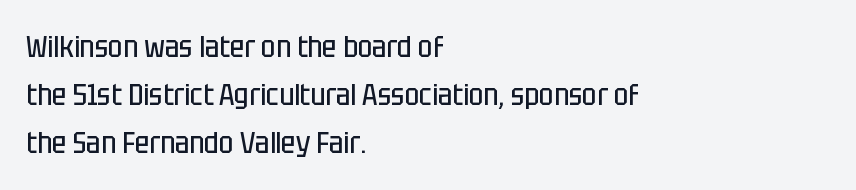
{"serif": "no", "italic": "no", "bold": "no", "weight": "regular", "width": "condensed", "stroke_contrast": "low", "x_height": "large", "monospaced": "no", "underline": "no", "align": "left", "line_spacing": "normal", "line_spacing_ratio": 1.55, "letter_spacing": "normal", "letter_spacing_em": 0.0, "glyph_px": 31}
